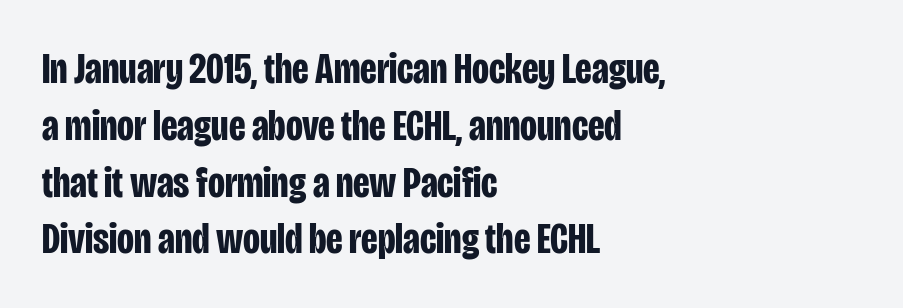
Posture: vertical. Does the copy run flush right? No — it runs flush left. Evenly set lines give the paragraph a standard silhouette. The type family on display is of the sans-serif kind. The space beneath each line is pristine and unruled. The horizontal fit of the characters is conventional and even.
